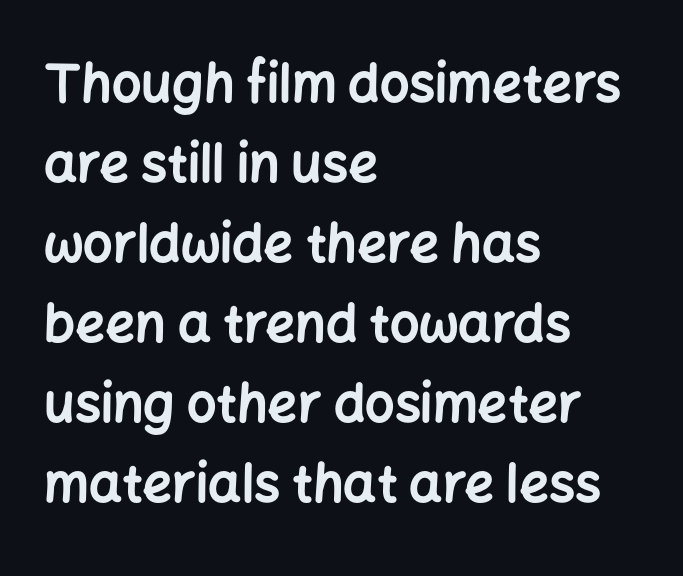
Q: Is the text bold? A: Yes.
Q: Is the text italic (slanted)? A: No, it is upright.
Q: Is the typeface a serif or a sans-serif typeface? A: Sans-serif.
Q: Is the text underlined? A: No.
Q: How is the paragraph aligned? A: Left-aligned.
Q: Is the spacing between letters normal or unusually wide? A: Normal.
Q: Is the spacing between lines tight, normal or loose? A: Normal.
Q: Width (condensed, normal, or wide)? A: Normal.
Q: Stroke contrast? A: Low.
Q: x-height? A: Medium.
Q: Monospaced? A: No.
